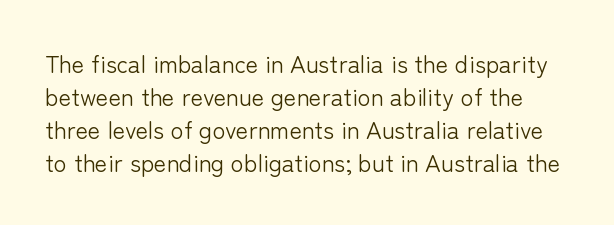
The image shows 24 px text type, upright; set normal line spacing (1.38x), normal letter spacing, not underlined.
